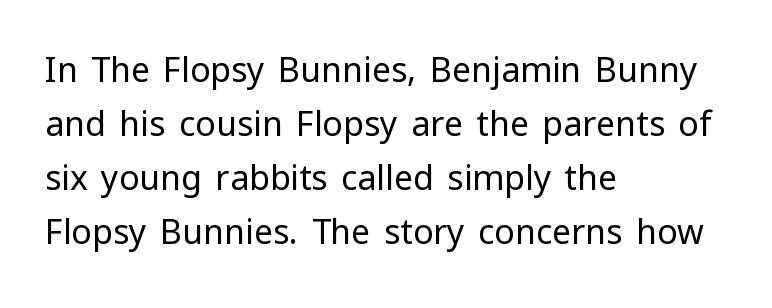
{"serif": "no", "italic": "no", "bold": "no", "weight": "regular", "width": "normal", "stroke_contrast": "low", "x_height": "medium", "monospaced": "no", "underline": "no", "align": "left", "line_spacing": "normal", "line_spacing_ratio": 1.59, "letter_spacing": "normal", "letter_spacing_em": 0.0, "glyph_px": 34}
